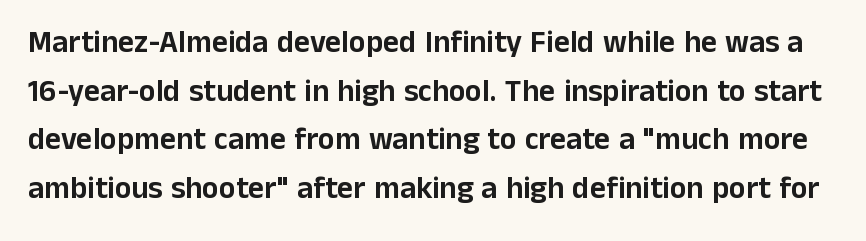
The rendering uses natural spacing where letterforms have individual widths. Check the space under the baseline: it is left empty. You could call the tracking neutral — neither tight nor loose. Whoever set this chose a conventional vertical rhythm. It's the straight-up-and-down kind of type.
